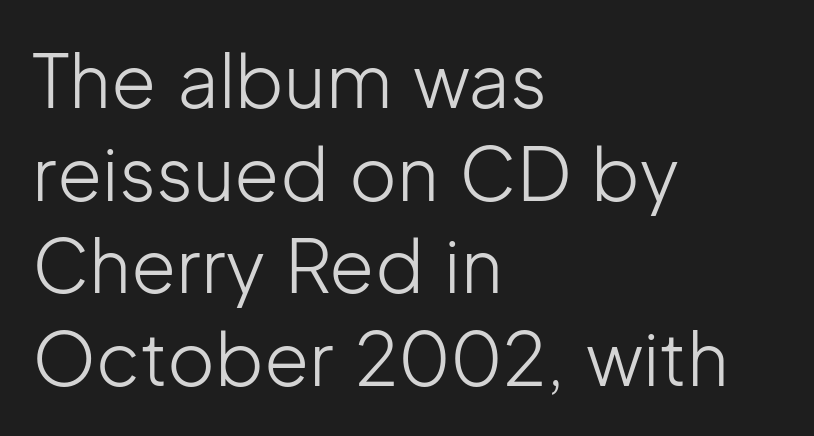
{"serif": "no", "italic": "no", "bold": "no", "weight": "light", "width": "normal", "stroke_contrast": "low", "x_height": "medium", "monospaced": "no", "underline": "no", "align": "left", "line_spacing": "normal", "line_spacing_ratio": 1.27, "letter_spacing": "normal", "letter_spacing_em": 0.0, "glyph_px": 73}
